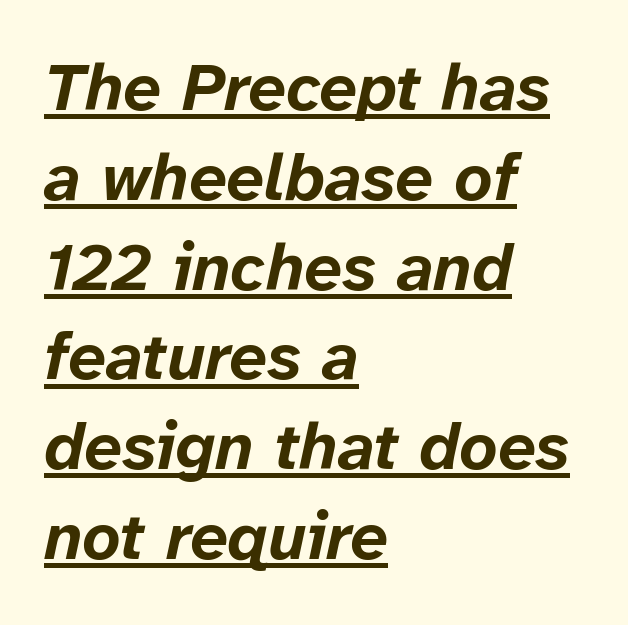
Q: Is the text bold? A: Yes.
Q: Is the text italic (slanted)? A: Yes, it leans right by about 12 degrees.
Q: Is the text underlined? A: Yes.
Q: How is the paragraph aligned? A: Left-aligned.
Q: Is the spacing between letters normal or unusually wide? A: Normal.
Q: Is the spacing between lines tight, normal or loose? A: Normal.
Q: Width (condensed, normal, or wide)? A: Normal.
Q: Stroke contrast? A: Low.
Q: x-height? A: Medium.
Q: Monospaced? A: No.
